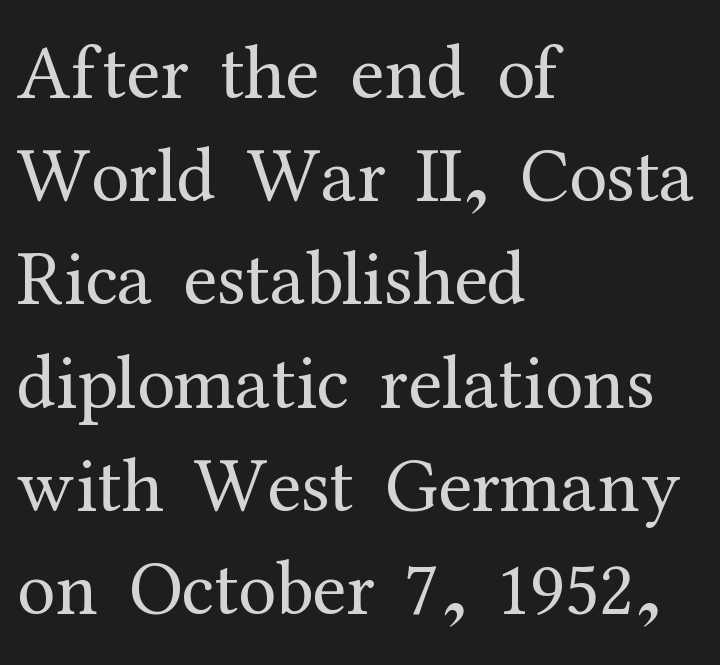
Q: Is the text bold? A: No.
Q: Is the text italic (slanted)? A: No, it is upright.
Q: Is the typeface a serif or a sans-serif typeface? A: Serif.
Q: Is the text underlined? A: No.
Q: How is the paragraph aligned? A: Left-aligned.
Q: Is the spacing between letters normal or unusually wide? A: Normal.
Q: Is the spacing between lines tight, normal or loose? A: Normal.
Q: Width (condensed, normal, or wide)? A: Normal.
Q: Stroke contrast? A: Medium.
Q: x-height? A: Medium.
Q: Monospaced? A: No.
